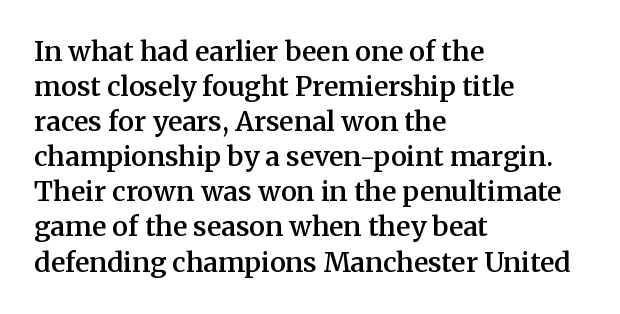
{"italic": "no", "bold": "semi", "underline": "no", "align": "left", "line_spacing": "normal", "line_spacing_ratio": 1.3, "letter_spacing": "normal", "letter_spacing_em": 0.0, "glyph_px": 27}
